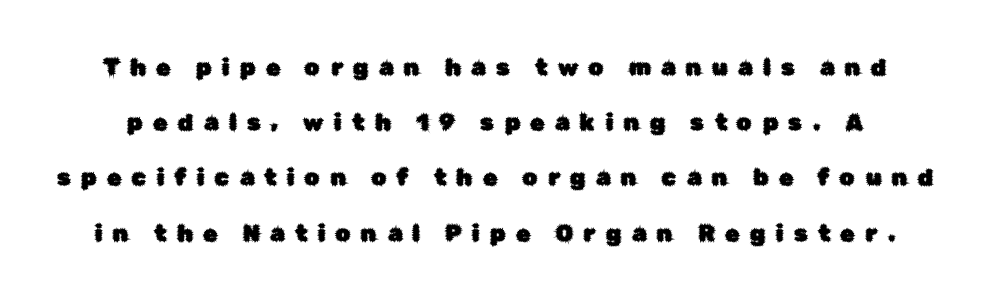
{"italic": "no", "underline": "no", "line_spacing": "loose", "line_spacing_ratio": 2.4, "letter_spacing": "wide", "letter_spacing_em": 0.46, "glyph_px": 23}
